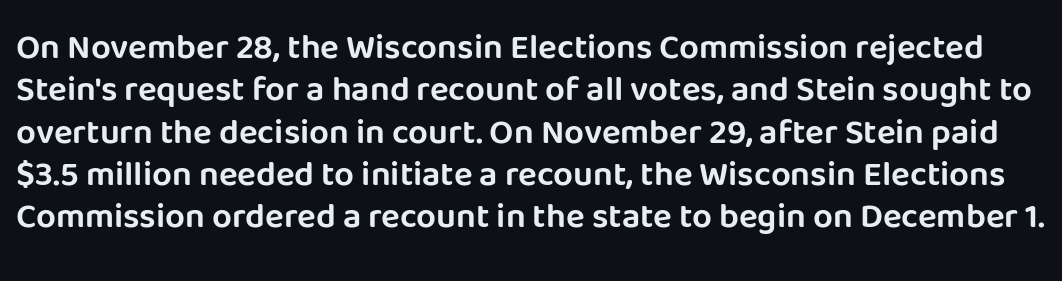
{"serif": "no", "italic": "no", "width": "normal", "stroke_contrast": "low", "x_height": "large", "monospaced": "no", "underline": "no", "line_spacing_ratio": 1.21, "letter_spacing": "normal", "letter_spacing_em": 0.0, "glyph_px": 35}
